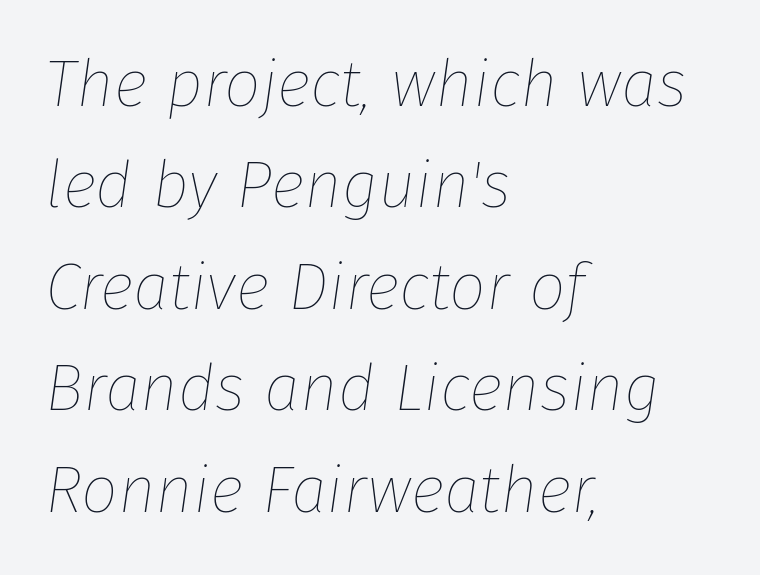
When letters slant like this, we call the style italic. This rendering uses left alignment, leaving the right contour irregular. Varying glyph widths throughout — classic text-font behaviour. Think standard paragraph weight, or any step lighter than that. This rendering features lettering with no underline. This sample keeps an unexceptional amount of space between lines.
